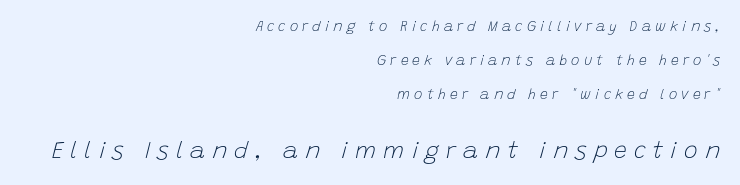
{"italic": "yes", "lean": "right", "slant_degrees": 15, "bold": "no", "underline": "no", "align": "right", "line_spacing": "loose", "line_spacing_ratio": 2.44, "letter_spacing": "wide", "letter_spacing_em": 0.3, "larger_block": "second", "size_ratio": 1.64, "glyph_px": 23}
